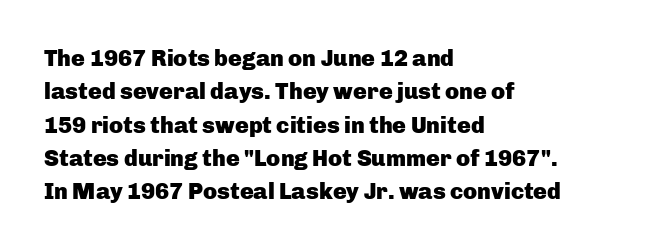
The image shows 23 px bold type, upright; set left-aligned, normal line spacing (1.45x), normal letter spacing, not underlined.
